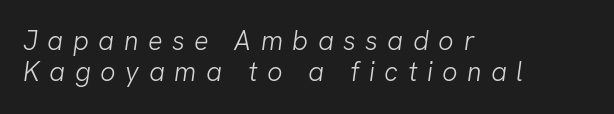
{"bold": "no", "underline": "no", "align": "left", "line_spacing_ratio": 1.16, "letter_spacing": "wide", "letter_spacing_em": 0.35, "glyph_px": 27}
